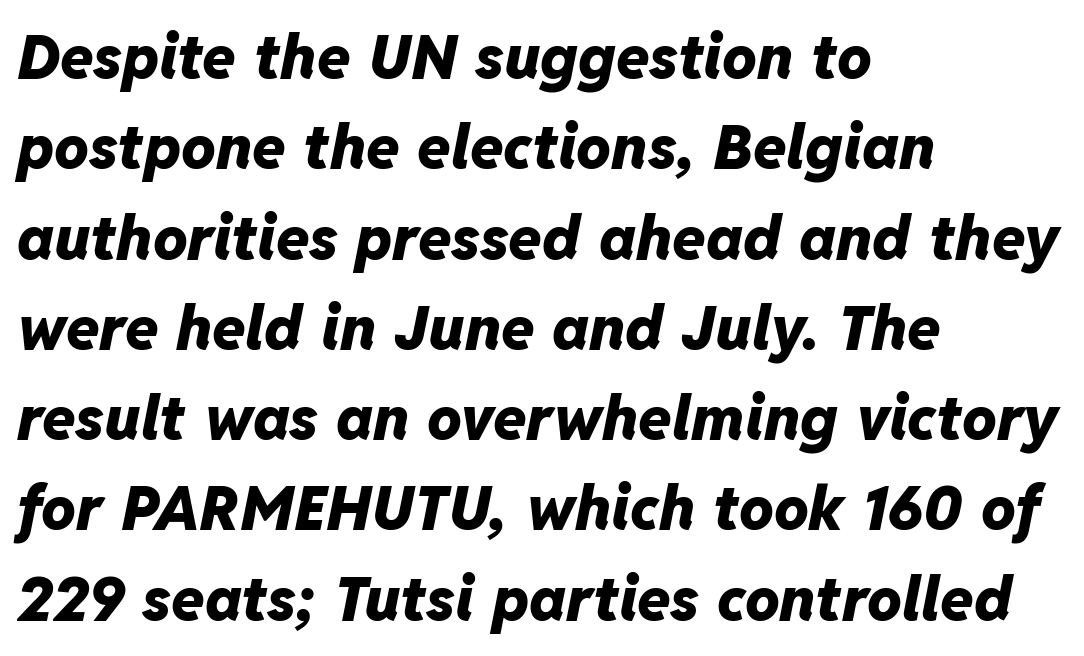
Q: Is the text bold? A: Yes.
Q: Is the text italic (slanted)? A: Yes, it leans right by about 11 degrees.
Q: Is the text underlined? A: No.
Q: How is the paragraph aligned? A: Left-aligned.
Q: Is the spacing between letters normal or unusually wide? A: Normal.
Q: Is the spacing between lines tight, normal or loose? A: Normal.
Q: Width (condensed, normal, or wide)? A: Normal.
Q: Stroke contrast? A: Low.
Q: x-height? A: Medium.
Q: Monospaced? A: No.
